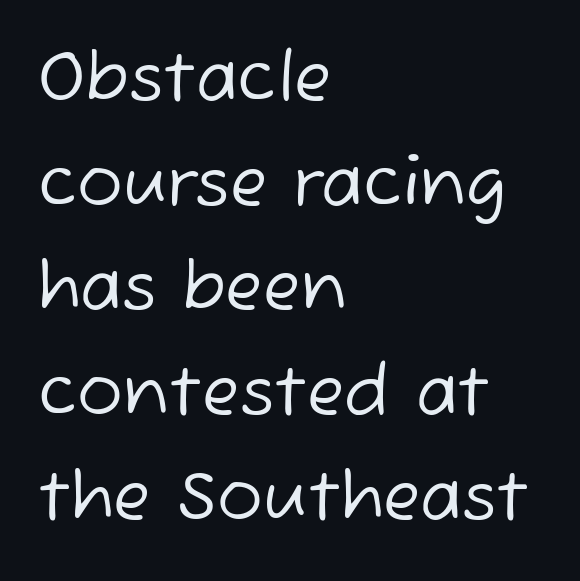
Q: Is the text bold? A: No.
Q: Is the typeface a serif or a sans-serif typeface? A: Sans-serif.
Q: Is the text underlined? A: No.
Q: How is the paragraph aligned? A: Left-aligned.
Q: Is the spacing between letters normal or unusually wide? A: Normal.
Q: Is the spacing between lines tight, normal or loose? A: Normal.
Q: Width (condensed, normal, or wide)? A: Normal.
Q: Stroke contrast? A: Low.
Q: x-height? A: Medium.
Q: Monospaced? A: No.
